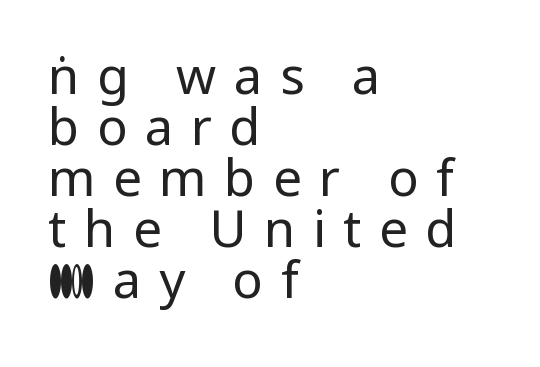
Q: Is the text bold? A: No.
Q: Is the text italic (slanted)? A: No, it is upright.
Q: Is the typeface a serif or a sans-serif typeface? A: Sans-serif.
Q: Is the text underlined? A: No.
Q: How is the paragraph aligned? A: Left-aligned.
Q: Is the spacing between letters normal or unusually wide? A: Unusually wide.
Q: Is the spacing between lines tight, normal or loose? A: Tight.
Q: Width (condensed, normal, or wide)? A: Normal.
Q: Stroke contrast? A: Low.
Q: x-height? A: Medium.
Q: Monospaced? A: No.
